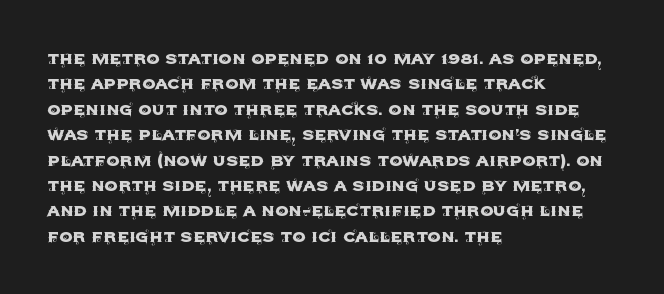
Short and long lines alike share a common starting point at left. Letters rest on an invisible, unmarked baseline. No extra tracking has been applied to these lines. Is there any slant? The stems are plumb.
